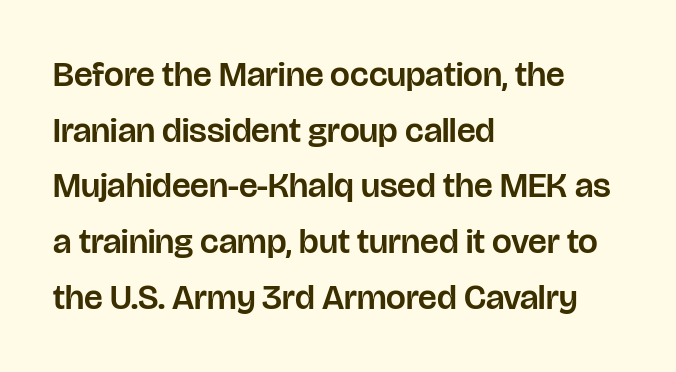
Q: Is the text italic (slanted)? A: No, it is upright.
Q: Is the typeface a serif or a sans-serif typeface? A: Sans-serif.
Q: Is the text underlined? A: No.
Q: How is the paragraph aligned? A: Left-aligned.
Q: Is the spacing between letters normal or unusually wide? A: Normal.
Q: Is the spacing between lines tight, normal or loose? A: Normal.
Q: Width (condensed, normal, or wide)? A: Normal.
Q: Stroke contrast? A: Low.
Q: x-height? A: Large.
Q: Monospaced? A: No.
